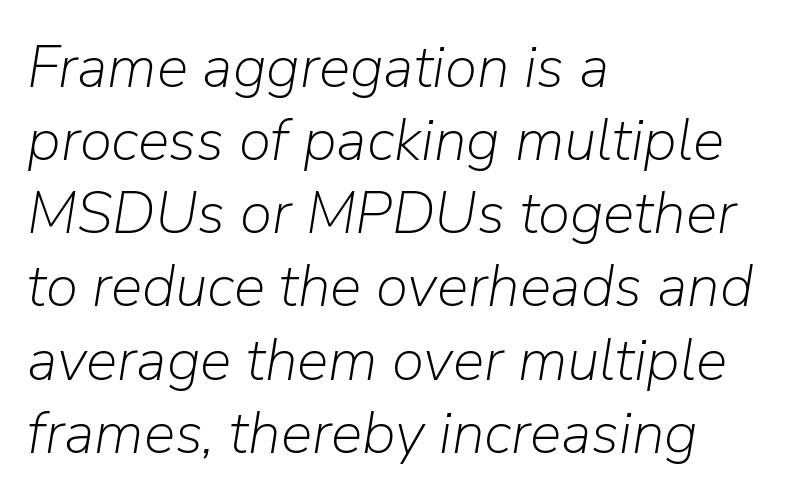
No extra ink here — the face is not bold. These lines are rendered in a variable-pitch font. Underline: absent. The typography opts for an oblique posture over an upright one.
